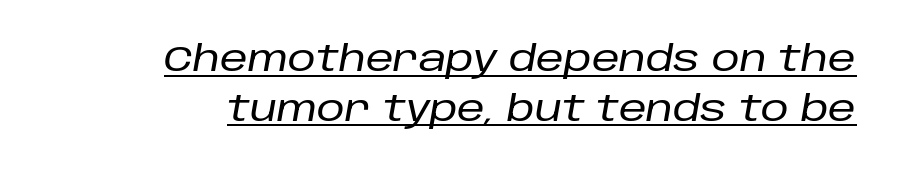
The glyphs look as if they've been sheared to an angle. Looks like regular typesetting: each glyph gets only the width it needs. Look at the tracking — it's just the regular setting, nothing added. Rows of type keep a routine distance in the vertical direction. Has an underline been added? It has.
